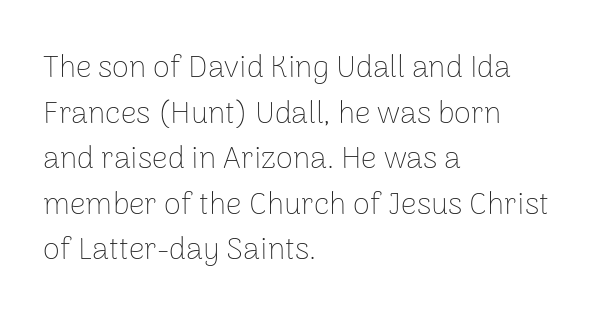
Q: Is the text bold? A: No.
Q: Is the text italic (slanted)? A: No, it is upright.
Q: Is the typeface a serif or a sans-serif typeface? A: Sans-serif.
Q: Is the text underlined? A: No.
Q: How is the paragraph aligned? A: Left-aligned.
Q: Is the spacing between letters normal or unusually wide? A: Normal.
Q: Is the spacing between lines tight, normal or loose? A: Normal.
Q: Width (condensed, normal, or wide)? A: Normal.
Q: Stroke contrast? A: Low.
Q: x-height? A: Medium.
Q: Monospaced? A: No.
